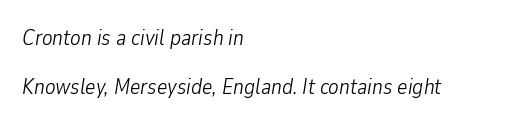
Words appear dense and cohesive because spacing is normal. A light-to-regular cut is what we see here. Widely set lines give the paragraph a tall, airy silhouette. Left-aligned paragraph, ragged on the right. The strip under each line holds only bare page.
